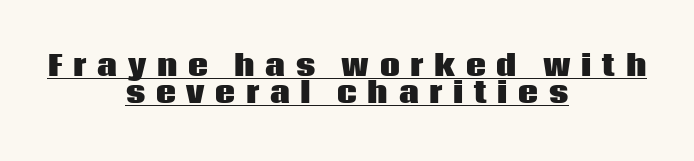
Q: Is the text bold? A: Yes.
Q: Is the text italic (slanted)? A: No, it is upright.
Q: Is the typeface a serif or a sans-serif typeface? A: Sans-serif.
Q: Is the text underlined? A: Yes.
Q: How is the paragraph aligned? A: Centered.
Q: Is the spacing between letters normal or unusually wide? A: Unusually wide.
Q: Is the spacing between lines tight, normal or loose? A: Tight.
Q: Width (condensed, normal, or wide)? A: Normal.
Q: Stroke contrast? A: Low.
Q: x-height? A: Large.
Q: Monospaced? A: No.
